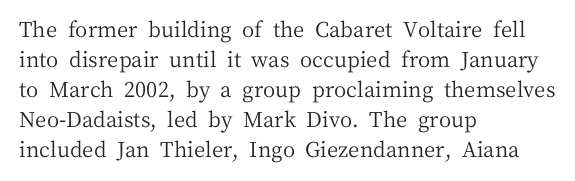
Q: Is the text bold? A: No.
Q: Is the text italic (slanted)? A: No, it is upright.
Q: Is the text underlined? A: No.
Q: How is the paragraph aligned? A: Left-aligned.
Q: Is the spacing between letters normal or unusually wide? A: Normal.
Q: Is the spacing between lines tight, normal or loose? A: Normal.
